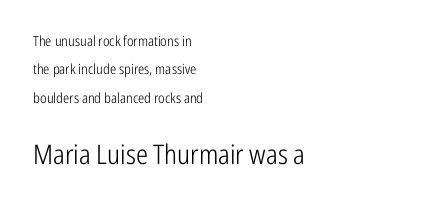
No extra tracking has been applied to these lines. Stems here are at most as thick as an everyday book face. Size hierarchy here favors the trailing block over the leading one. Glance below the letters and you will spot only blank space.
